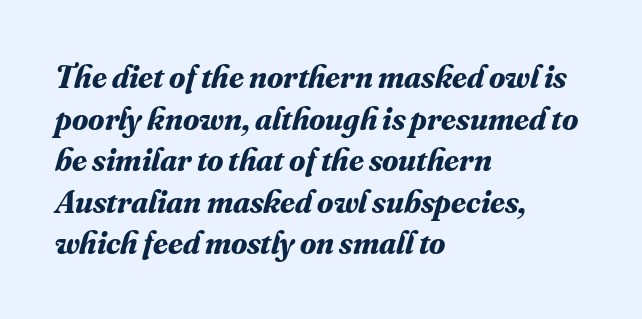
{"serif": "yes", "italic": "yes", "lean": "right", "slant_degrees": 16, "bold": "yes", "weight": "bold", "width": "normal", "stroke_contrast": "medium", "x_height": "small", "monospaced": "no", "underline": "no", "align": "left", "line_spacing": "normal", "line_spacing_ratio": 1.26, "letter_spacing": "normal", "letter_spacing_em": 0.0, "glyph_px": 33}
